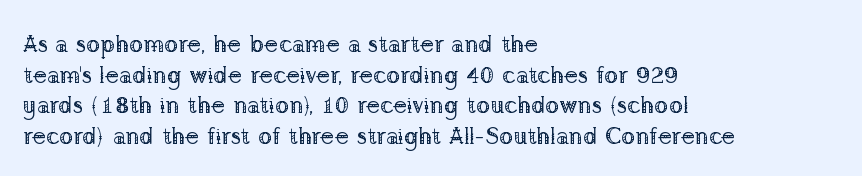
{"italic": "no", "bold": "no", "underline": "no", "align": "left", "line_spacing": "normal", "line_spacing_ratio": 1.28, "letter_spacing": "normal", "letter_spacing_em": 0.0, "glyph_px": 24}
